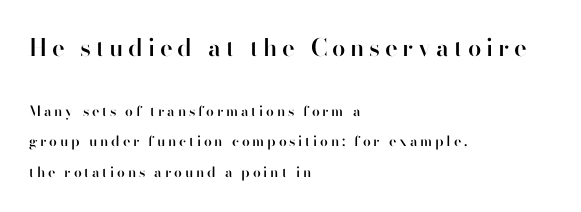
Q: Is the text bold? A: Semi-bold.
Q: Is the text italic (slanted)? A: No, it is upright.
Q: Is the text underlined? A: No.
Q: How is the paragraph aligned? A: Left-aligned.
Q: Is the spacing between letters normal or unusually wide? A: Unusually wide.
Q: Is the spacing between lines tight, normal or loose? A: Loose.
Q: Which block of text is set in a larger size, the first (top) or the second (bottom)? A: The first (top) one.
